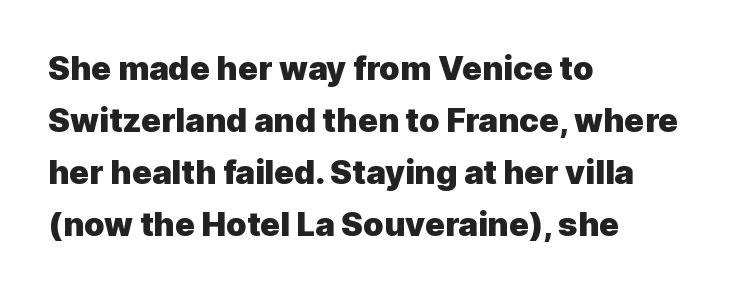
Q: Is the text bold? A: Yes.
Q: Is the text italic (slanted)? A: No, it is upright.
Q: Is the typeface a serif or a sans-serif typeface? A: Sans-serif.
Q: Is the text underlined? A: No.
Q: How is the paragraph aligned? A: Left-aligned.
Q: Is the spacing between letters normal or unusually wide? A: Normal.
Q: Is the spacing between lines tight, normal or loose? A: Normal.
Q: Width (condensed, normal, or wide)? A: Normal.
Q: x-height? A: Medium.
Q: Monospaced? A: No.
